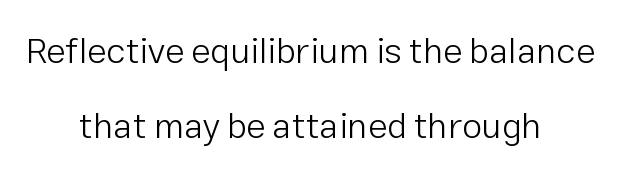
The image shows 36 px light sans-serif type, upright; set centered, loose line spacing (2.08x), normal letter spacing, not underlined; low stroke contrast and a medium x-height.
